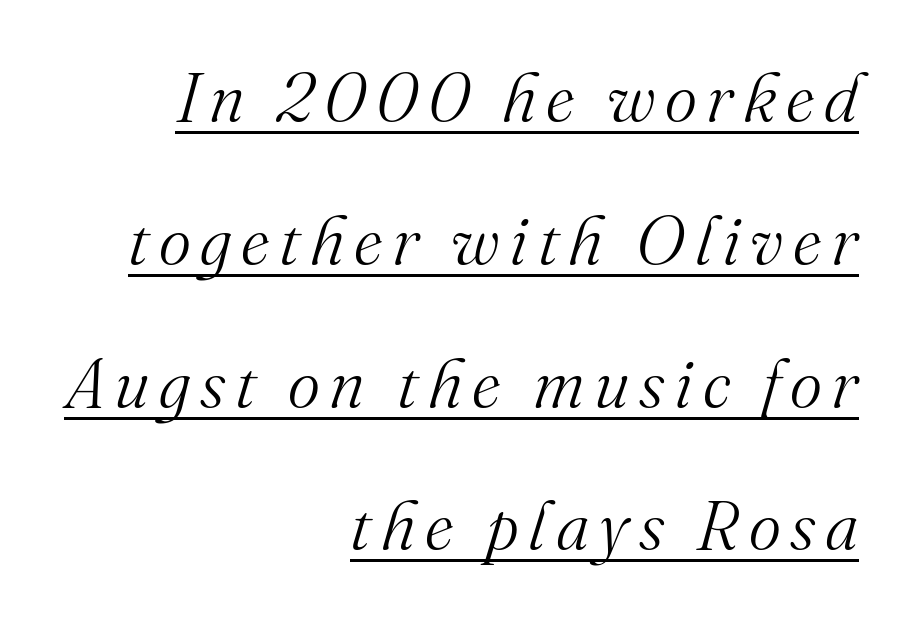
Q: Is the text bold? A: No.
Q: Is the text italic (slanted)? A: Yes, it leans right by about 16 degrees.
Q: Is the typeface a serif or a sans-serif typeface? A: Serif.
Q: Is the text underlined? A: Yes.
Q: How is the paragraph aligned? A: Right-aligned.
Q: Is the spacing between lines tight, normal or loose? A: Loose.
Q: Width (condensed, normal, or wide)? A: Normal.
Q: Stroke contrast? A: Medium.
Q: x-height? A: Small.
Q: Monospaced? A: No.
